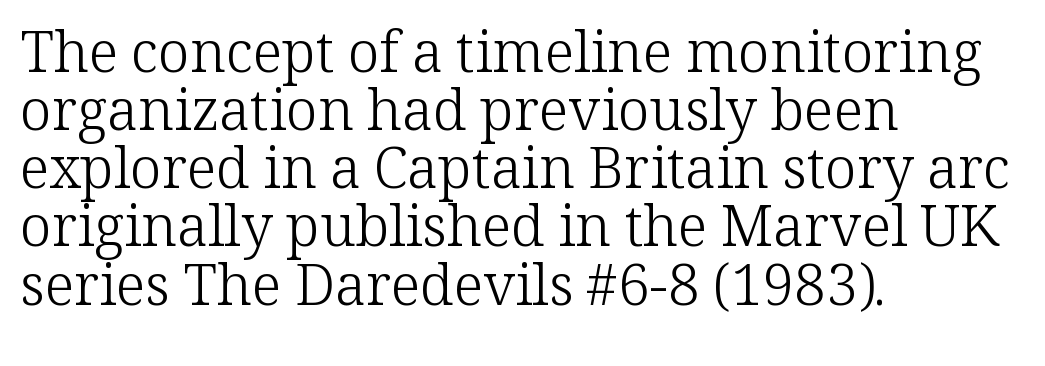
The image shows 57 px light serif type, upright; set left-aligned, tight line spacing (1.02x), normal letter spacing, not underlined; low stroke contrast and a medium x-height.
